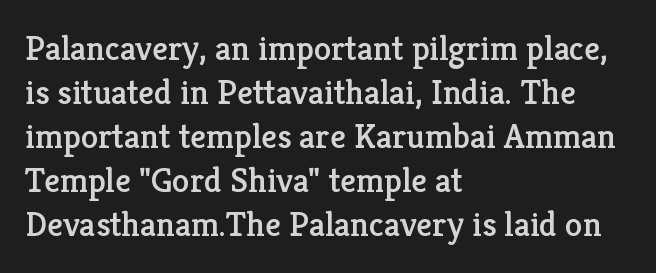
Q: Is the text italic (slanted)? A: No, it is upright.
Q: Is the typeface a serif or a sans-serif typeface? A: Serif.
Q: Is the text underlined? A: No.
Q: How is the paragraph aligned? A: Left-aligned.
Q: Is the spacing between letters normal or unusually wide? A: Normal.
Q: Is the spacing between lines tight, normal or loose? A: Normal.
Q: Width (condensed, normal, or wide)? A: Normal.
Q: Stroke contrast? A: Low.
Q: x-height? A: Medium.
Q: Monospaced? A: No.
